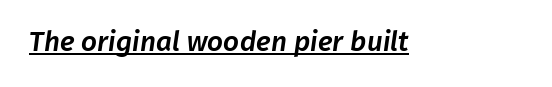
{"serif": "no", "width": "normal", "stroke_contrast": "low", "x_height": "medium", "monospaced": "no", "underline": "yes", "letter_spacing": "normal", "letter_spacing_em": 0.0, "glyph_px": 28}
